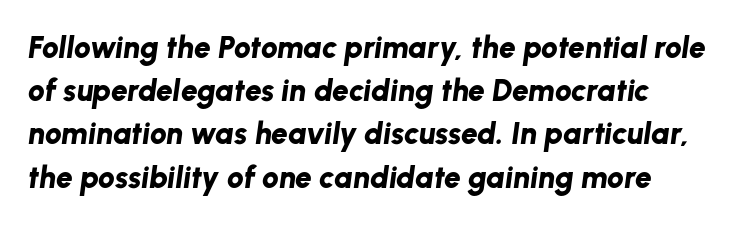
Q: Is the text bold? A: Yes.
Q: Is the text italic (slanted)? A: Yes, it leans right by about 8 degrees.
Q: Is the text underlined? A: No.
Q: Is the spacing between letters normal or unusually wide? A: Normal.
Q: Is the spacing between lines tight, normal or loose? A: Normal.
Q: Width (condensed, normal, or wide)? A: Normal.
Q: Stroke contrast? A: Low.
Q: x-height? A: Medium.
Q: Monospaced? A: No.
